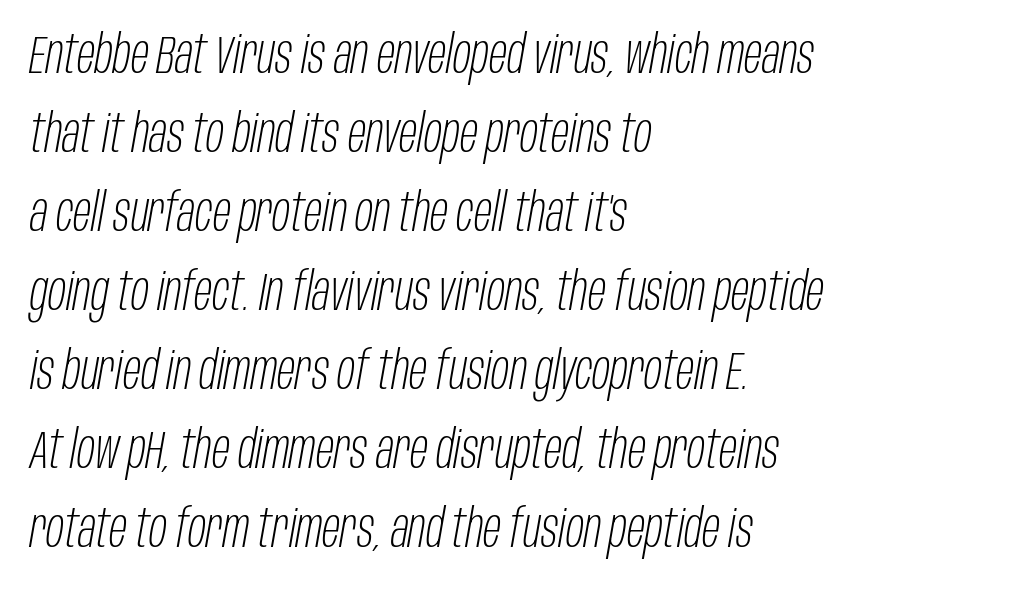
Q: Is the text bold? A: No.
Q: Is the text italic (slanted)? A: Yes, it leans right by about 10 degrees.
Q: Is the text underlined? A: No.
Q: How is the paragraph aligned? A: Left-aligned.
Q: Is the spacing between letters normal or unusually wide? A: Normal.
Q: Is the spacing between lines tight, normal or loose? A: Normal.
Q: Width (condensed, normal, or wide)? A: Condensed.
Q: Stroke contrast? A: Low.
Q: x-height? A: Large.
Q: Monospaced? A: No.
